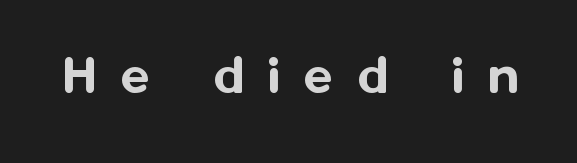
{"serif": "no", "italic": "no", "width": "normal", "stroke_contrast": "medium", "x_height": "medium", "monospaced": "no", "underline": "no", "letter_spacing": "wide", "letter_spacing_em": 0.43, "glyph_px": 58}
